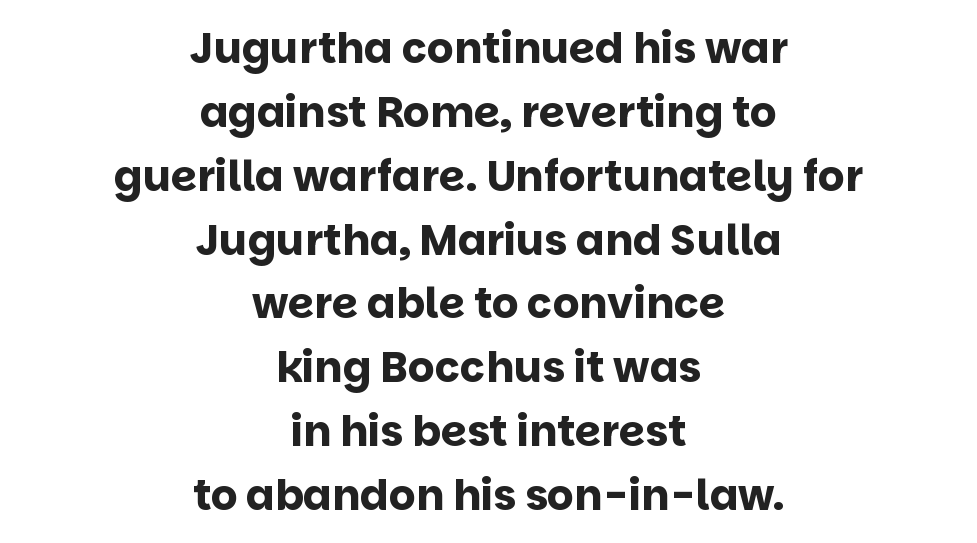
Q: Is the text bold? A: Yes.
Q: Is the text italic (slanted)? A: No, it is upright.
Q: Is the typeface a serif or a sans-serif typeface? A: Sans-serif.
Q: Is the text underlined? A: No.
Q: How is the paragraph aligned? A: Centered.
Q: Is the spacing between letters normal or unusually wide? A: Normal.
Q: Is the spacing between lines tight, normal or loose? A: Normal.
Q: Width (condensed, normal, or wide)? A: Normal.
Q: Stroke contrast? A: Low.
Q: x-height? A: Large.
Q: Monospaced? A: No.
